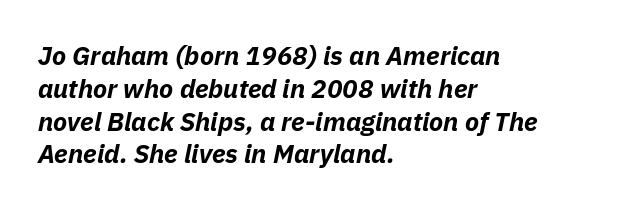
Q: Is the text bold? A: Yes.
Q: Is the text italic (slanted)? A: Yes, it leans right by about 11 degrees.
Q: Is the text underlined? A: No.
Q: How is the paragraph aligned? A: Left-aligned.
Q: Is the spacing between letters normal or unusually wide? A: Normal.
Q: Is the spacing between lines tight, normal or loose? A: Normal.
